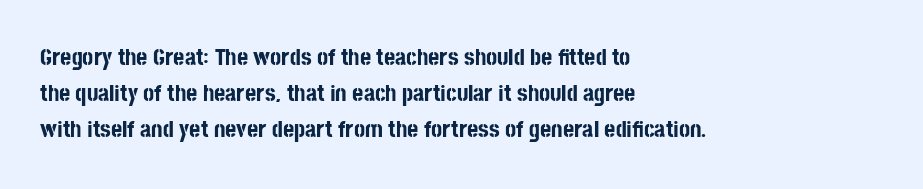
These lines are set flush left with a ragged right edge. Upright lettering throughout. Compared with typical body copy, the letter spacing here is the same. The line-height multiplier appears to be the usual default.
